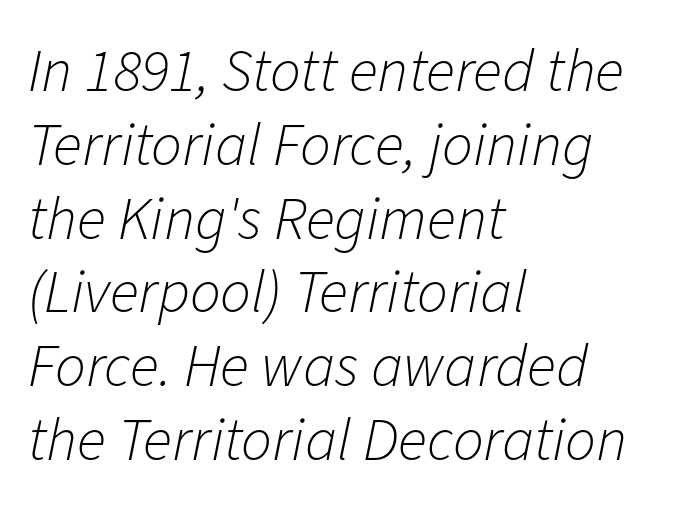
The image shows 61 px light type, italic (leaning right); set left-aligned, line spacing 1.21x, normal letter spacing, not underlined; low stroke contrast and a medium x-height.
